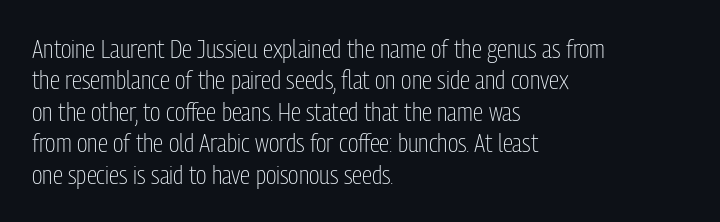
What stands out about the letter spacing? Nothing — it is the standard amount. The rendering anchors every line to the left-hand side. A light-to-regular cut is what we see here. Ordinary non-slanted type is in use.
